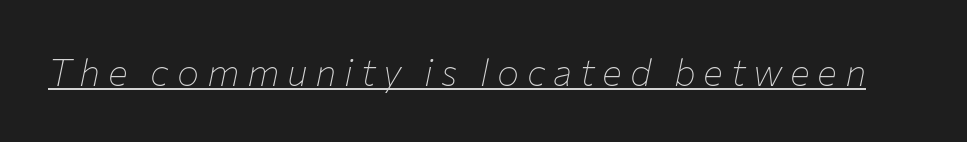
Q: Is the text bold? A: No.
Q: Is the text italic (slanted)? A: Yes, it leans right by about 12 degrees.
Q: Is the text underlined? A: Yes.
Q: Is the spacing between letters normal or unusually wide? A: Unusually wide.
Q: Width (condensed, normal, or wide)? A: Normal.
Q: Stroke contrast? A: Low.
Q: x-height? A: Medium.
Q: Monospaced? A: No.
